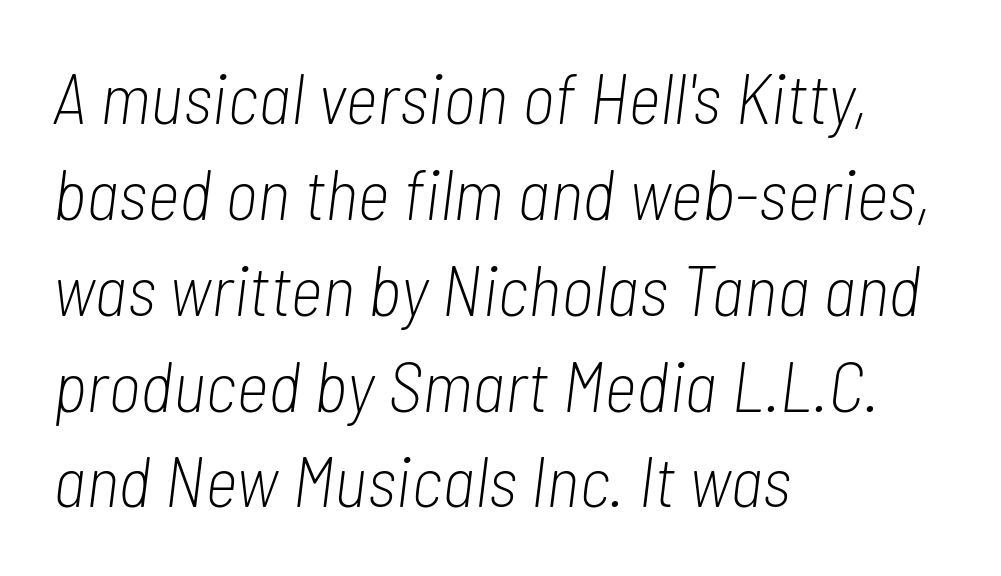
Q: Is the text bold? A: No.
Q: Is the text italic (slanted)? A: Yes, it leans right by about 7 degrees.
Q: Is the text underlined? A: No.
Q: How is the paragraph aligned? A: Left-aligned.
Q: Is the spacing between letters normal or unusually wide? A: Normal.
Q: Is the spacing between lines tight, normal or loose? A: Normal.
Q: Width (condensed, normal, or wide)? A: Condensed.
Q: Stroke contrast? A: Low.
Q: x-height? A: Medium.
Q: Monospaced? A: No.
